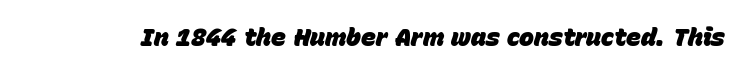
Q: Is the text bold? A: Yes.
Q: Is the text italic (slanted)? A: Yes, it leans right by about 15 degrees.
Q: Is the text underlined? A: No.
Q: Is the spacing between letters normal or unusually wide? A: Normal.
